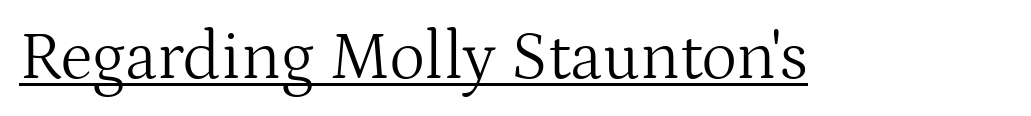
Compared with undecorated copy, this sample adds a rule below the words. Type style note: has serifs. How are the letters spaced? Ordinarily, with no added tracking. Spacing verdict: proportional, widths tailored to each character. No heavy texture on the line: the type isn't bold.
